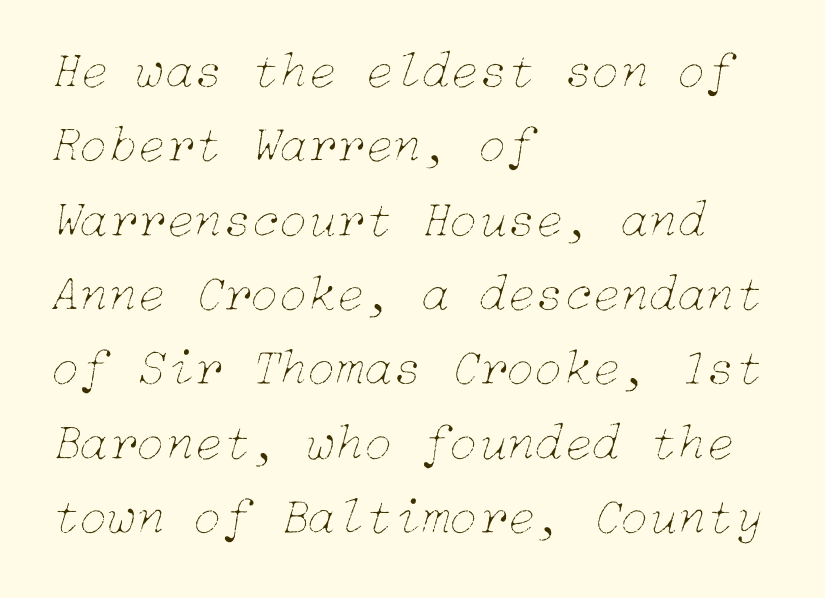
{"italic": "yes", "lean": "right", "slant_degrees": 15, "bold": "no", "weight": "thin", "width": "normal", "stroke_contrast": "low", "x_height": "medium", "underline": "no", "align": "left", "line_spacing": "normal", "line_spacing_ratio": 1.43, "letter_spacing": "normal", "letter_spacing_em": 0.0, "glyph_px": 52}
